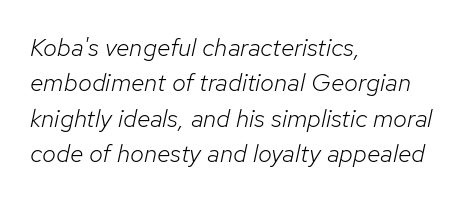
The image shows 25 px text type, italic (leaning right); set left-aligned, normal line spacing (1.42x), normal letter spacing, not underlined.
